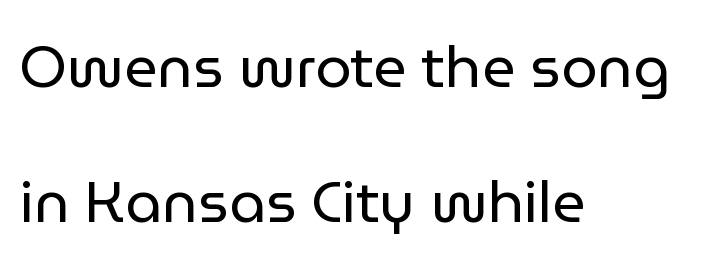
The image shows 58 px regular-weight sans-serif type, upright; set left-aligned, loose line spacing (2.33x), normal letter spacing, not underlined; low stroke contrast and a medium x-height.
